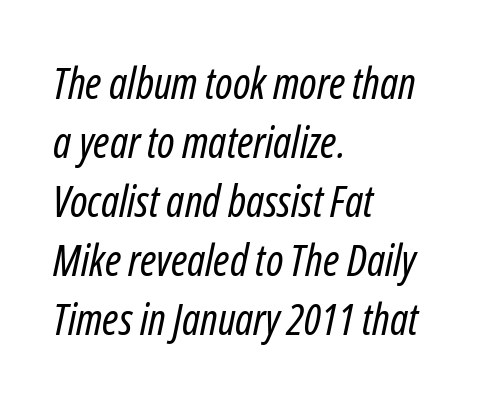
Q: Is the text bold? A: No.
Q: Is the text italic (slanted)? A: Yes, it leans right by about 12 degrees.
Q: Is the text underlined? A: No.
Q: How is the paragraph aligned? A: Left-aligned.
Q: Is the spacing between letters normal or unusually wide? A: Normal.
Q: Is the spacing between lines tight, normal or loose? A: Normal.
Q: Width (condensed, normal, or wide)? A: Condensed.
Q: Stroke contrast? A: Low.
Q: x-height? A: Medium.
Q: Monospaced? A: No.
